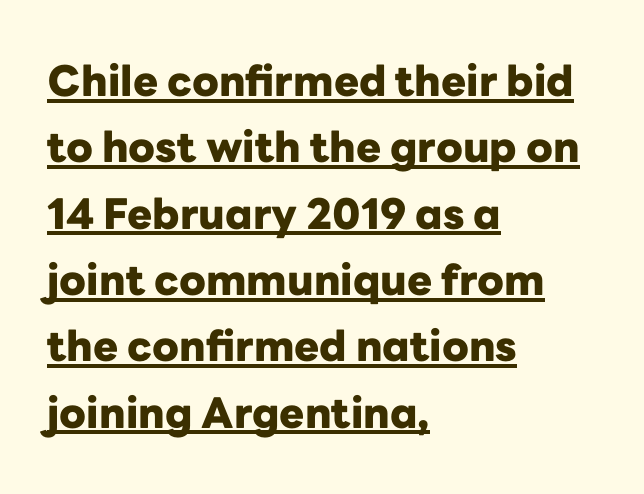
Q: Is the text bold? A: Yes.
Q: Is the text italic (slanted)? A: No, it is upright.
Q: Is the typeface a serif or a sans-serif typeface? A: Sans-serif.
Q: Is the text underlined? A: Yes.
Q: How is the paragraph aligned? A: Left-aligned.
Q: Is the spacing between letters normal or unusually wide? A: Normal.
Q: Is the spacing between lines tight, normal or loose? A: Normal.
Q: Width (condensed, normal, or wide)? A: Normal.
Q: Stroke contrast? A: Low.
Q: x-height? A: Medium.
Q: Monospaced? A: No.
